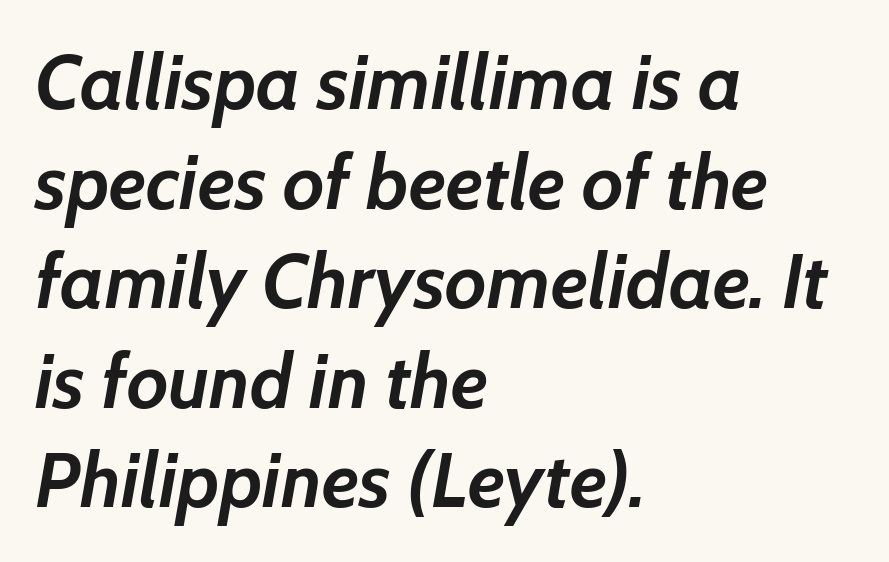
The image shows 76 px semibold type, italic (leaning right); set left-aligned, normal line spacing (1.31x), normal letter spacing, not underlined; low stroke contrast and a medium x-height.
